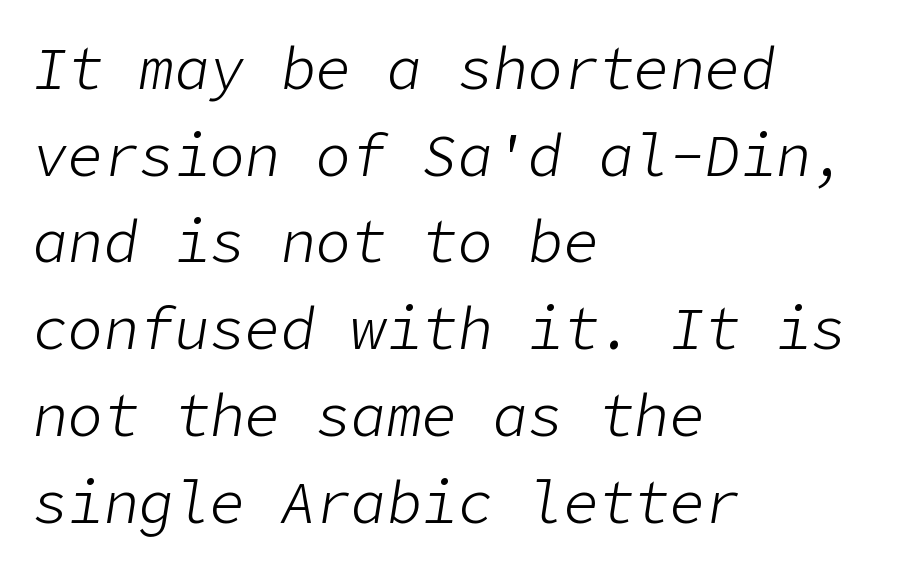
The glyphs look as if they've been sheared to an angle. Weight: in the light-to-regular range. Normally led — the rows are evenly, conventionally spaced. Compared with typical body copy, the letter spacing here is the same. Any mark beneath the type? The region is blank. Layout note: lines flush left.
